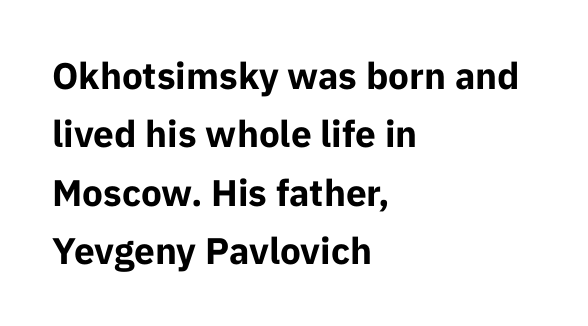
{"serif": "no", "italic": "no", "bold": "yes", "weight": "bold", "width": "normal", "stroke_contrast": "low", "x_height": "medium", "monospaced": "no", "underline": "no", "align": "left", "line_spacing": "normal", "line_spacing_ratio": 1.58, "letter_spacing": "normal", "letter_spacing_em": 0.0, "glyph_px": 37}
